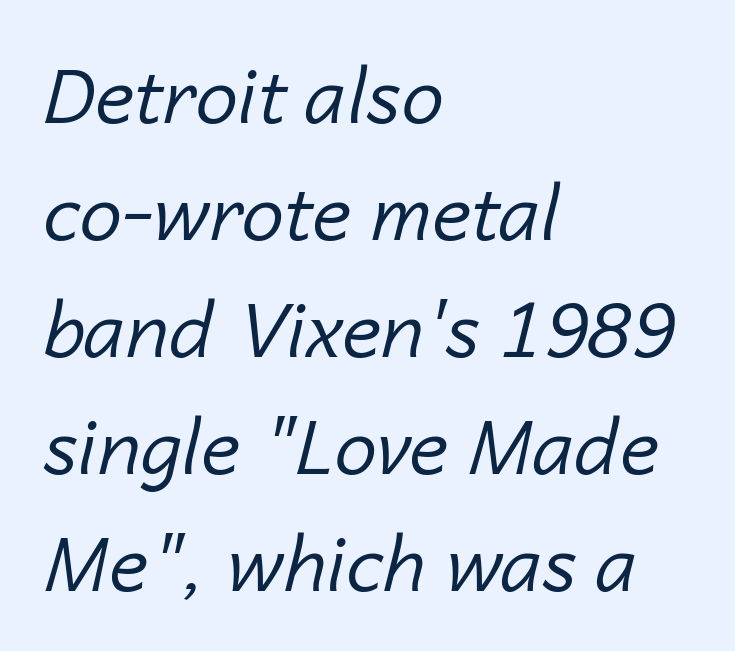
Q: Is the text bold? A: No.
Q: Is the text italic (slanted)? A: Yes, it leans right by about 14 degrees.
Q: Is the text underlined? A: No.
Q: How is the paragraph aligned? A: Left-aligned.
Q: Is the spacing between letters normal or unusually wide? A: Normal.
Q: Is the spacing between lines tight, normal or loose? A: Normal.
Q: Width (condensed, normal, or wide)? A: Normal.
Q: Stroke contrast? A: Low.
Q: x-height? A: Medium.
Q: Monospaced? A: No.
